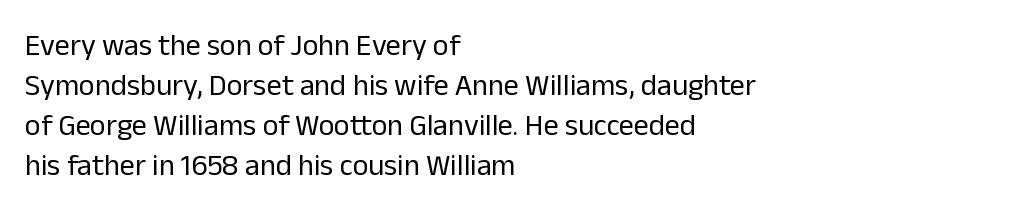
Weight class: somewhere from thin through regular. A bare baseline throughout the passage. The lines are quadded left. Is this a fixed-width face? No — the glyphs have proportional, varying widths.
